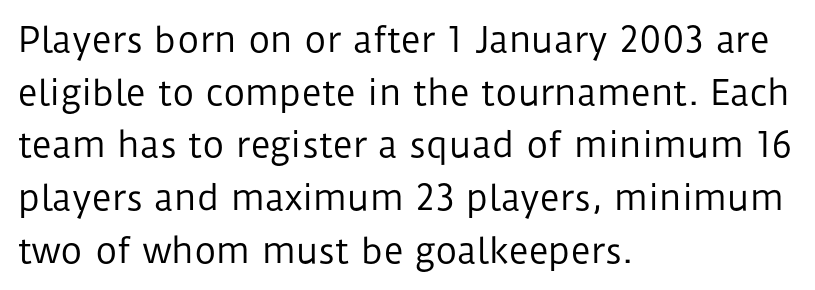
{"serif": "no", "italic": "no", "bold": "no", "weight": "regular", "width": "normal", "stroke_contrast": "low", "x_height": "medium", "monospaced": "no", "underline": "no", "align": "left", "line_spacing": "normal", "line_spacing_ratio": 1.55, "letter_spacing": "normal", "letter_spacing_em": 0.0, "glyph_px": 34}
